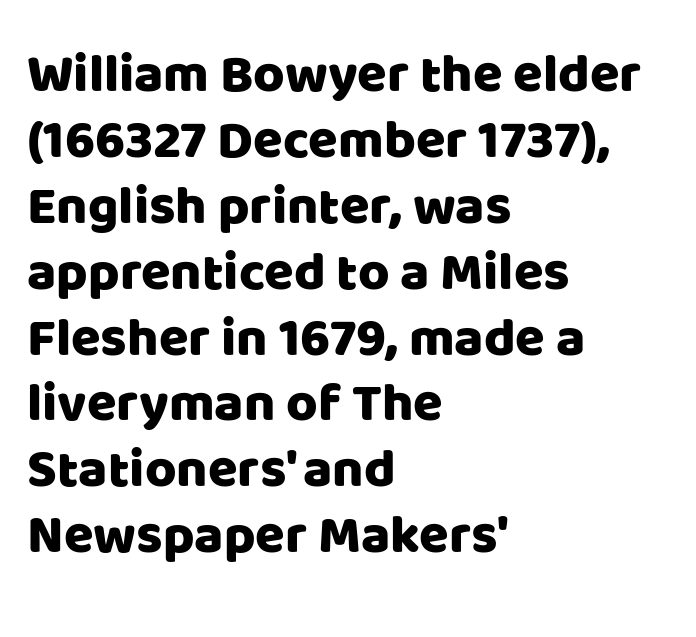
The image shows 54 px sans-serif type, upright; set left-aligned, line spacing 1.22x, normal letter spacing, not underlined; low stroke contrast and a large x-height.
